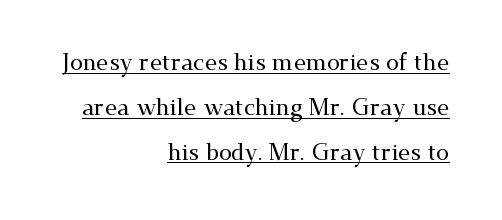
{"italic": "no", "underline": "yes", "align": "right", "line_spacing": "loose", "line_spacing_ratio": 1.95, "letter_spacing": "normal", "letter_spacing_em": 0.0, "glyph_px": 23}
